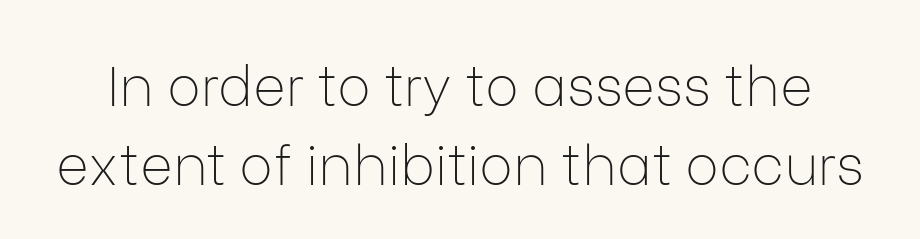
{"serif": "no", "italic": "no", "bold": "no", "weight": "thin", "width": "normal", "stroke_contrast": "low", "x_height": "medium", "monospaced": "no", "underline": "no", "line_spacing": "normal", "line_spacing_ratio": 1.41, "letter_spacing": "normal", "letter_spacing_em": 0.0, "glyph_px": 56}
